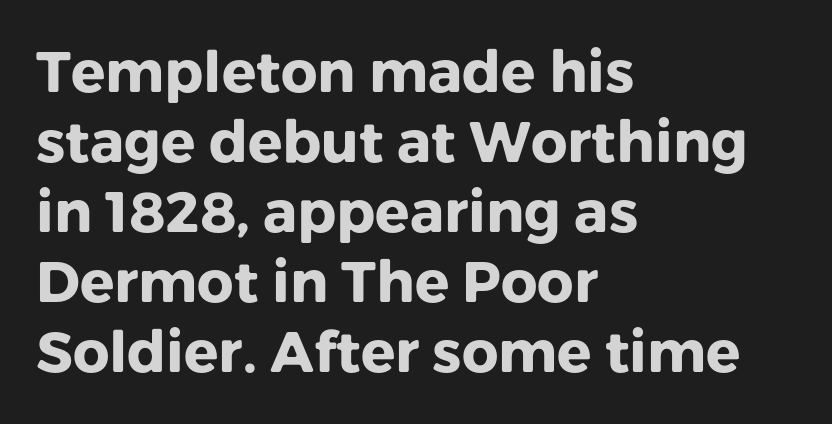
The image shows 57 px heavy sans-serif type, upright; set left-aligned, line spacing 1.23x, normal letter spacing, not underlined; low stroke contrast and a medium x-height.
